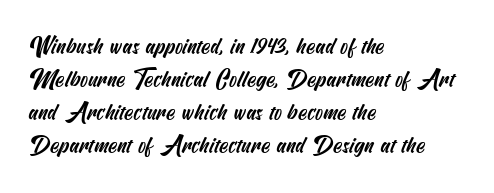
{"underline": "no", "align": "left", "line_spacing": "normal", "line_spacing_ratio": 1.44, "letter_spacing": "normal", "letter_spacing_em": 0.0, "glyph_px": 23}
